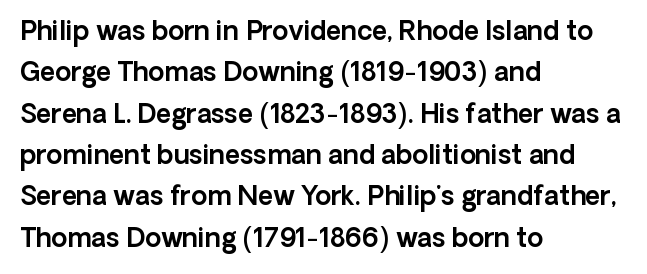
Honestly, there is no underline to notice here at all. Nothing unusual about the tracking: characters are spaced as the font intends. These lines stack with their left ends in a neat column. Posture: vertical. Normally led — the rows are evenly, conventionally spaced.
